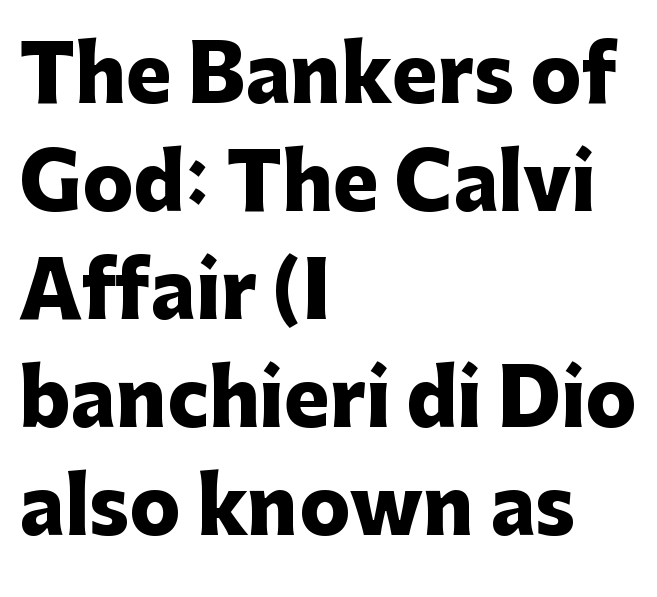
Q: Is the text bold? A: Yes.
Q: Is the text italic (slanted)? A: No, it is upright.
Q: Is the typeface a serif or a sans-serif typeface? A: Sans-serif.
Q: Is the text underlined? A: No.
Q: How is the paragraph aligned? A: Left-aligned.
Q: Is the spacing between letters normal or unusually wide? A: Normal.
Q: Is the spacing between lines tight, normal or loose? A: Normal.
Q: Width (condensed, normal, or wide)? A: Normal.
Q: Stroke contrast? A: Low.
Q: x-height? A: Medium.
Q: Monospaced? A: No.
